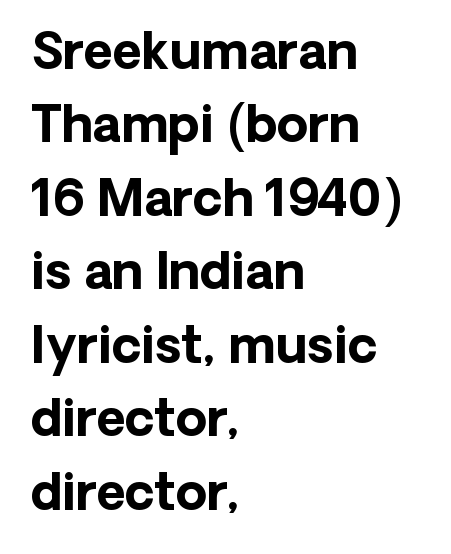
{"serif": "no", "italic": "no", "bold": "yes", "weight": "bold", "width": "normal", "stroke_contrast": "low", "x_height": "medium", "monospaced": "no", "underline": "no", "align": "left", "line_spacing": "normal", "line_spacing_ratio": 1.47, "letter_spacing": "normal", "letter_spacing_em": 0.0, "glyph_px": 50}
